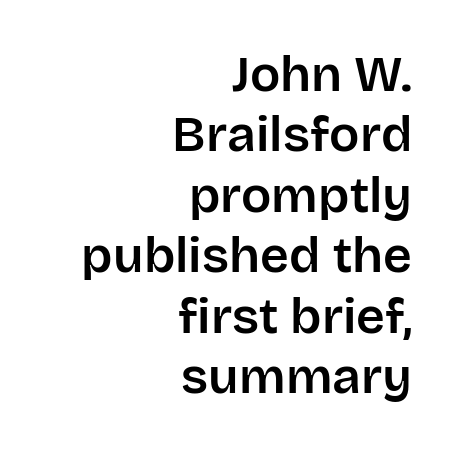
The image shows 50 px sans-serif type, upright; set right-aligned, line spacing 1.21x, normal letter spacing, not underlined; low stroke contrast and a large x-height.
